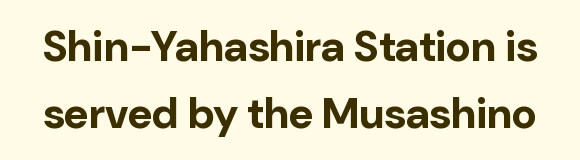
{"serif": "no", "italic": "no", "bold": "yes", "weight": "bold", "width": "normal", "stroke_contrast": "low", "x_height": "medium", "monospaced": "no", "underline": "no", "line_spacing": "normal", "line_spacing_ratio": 1.55, "letter_spacing": "normal", "letter_spacing_em": 0.0, "glyph_px": 43}
